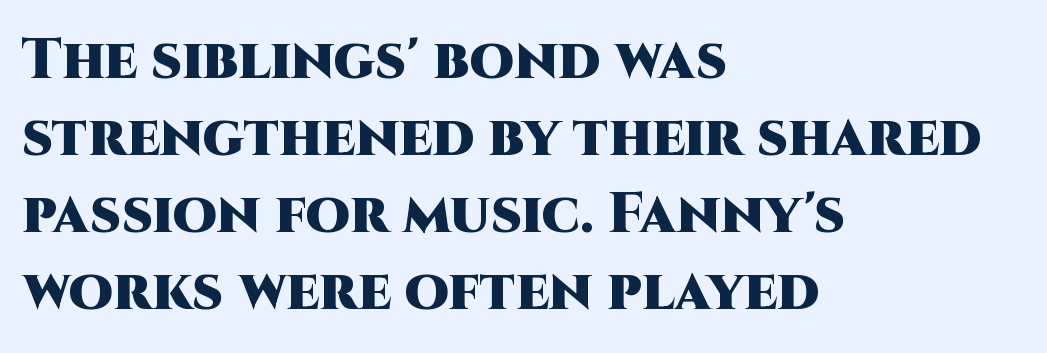
The image shows 57 px heavy sans-serif type, upright; set left-aligned, normal line spacing (1.35x), normal letter spacing, not underlined; high stroke contrast and a large x-height.
